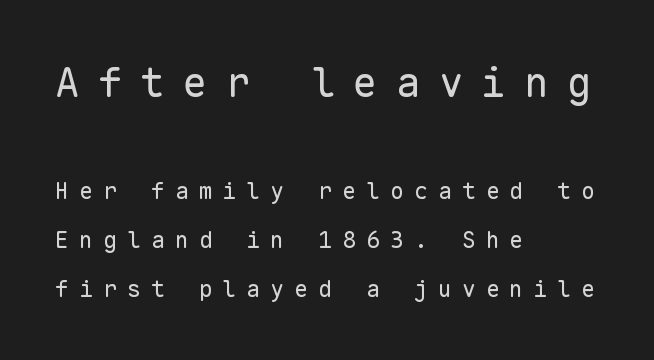
Q: Is the text bold? A: No.
Q: Is the text italic (slanted)? A: No, it is upright.
Q: Is the typeface a serif or a sans-serif typeface? A: Sans-serif.
Q: Is the text underlined? A: No.
Q: How is the paragraph aligned? A: Left-aligned.
Q: Is the spacing between letters normal or unusually wide? A: Unusually wide.
Q: Is the spacing between lines tight, normal or loose? A: Loose.
Q: Which block of text is set in a larger size, the first (top) or the second (bottom)? A: The first (top) one.
Q: Width (condensed, normal, or wide)? A: Normal.
Q: Stroke contrast? A: Low.
Q: x-height? A: Medium.
Q: Monospaced? A: Yes.
